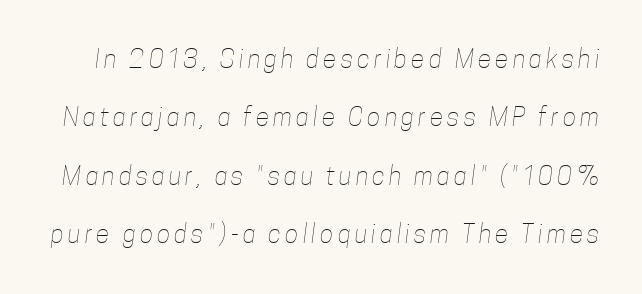
{"bold": "no", "underline": "no", "line_spacing": "loose", "line_spacing_ratio": 2.34, "glyph_px": 25}
